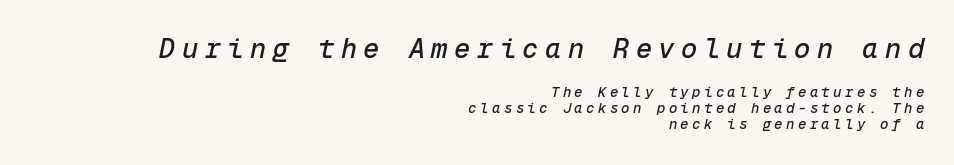
Q: Is the text italic (slanted)? A: Yes, it leans right by about 12 degrees.
Q: Is the text underlined? A: No.
Q: How is the paragraph aligned? A: Right-aligned.
Q: Is the spacing between letters normal or unusually wide? A: Unusually wide.
Q: Is the spacing between lines tight, normal or loose? A: Tight.
Q: Which block of text is set in a larger size, the first (top) or the second (bottom)? A: The first (top) one.
